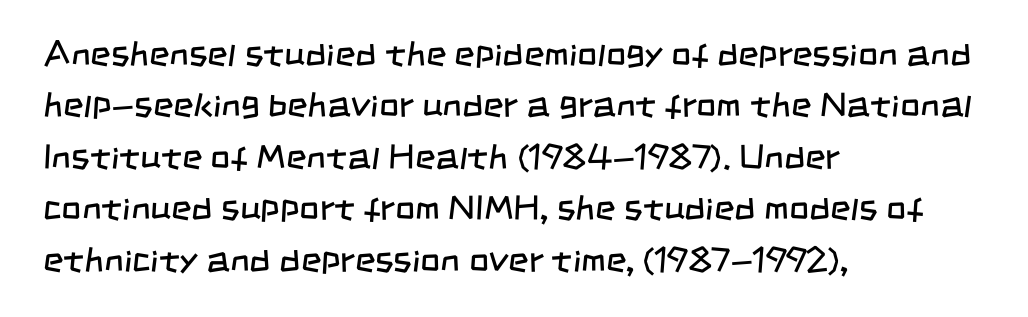
Q: Is the text bold? A: No.
Q: Is the typeface a serif or a sans-serif typeface? A: Sans-serif.
Q: Is the text underlined? A: No.
Q: How is the paragraph aligned? A: Left-aligned.
Q: Is the spacing between letters normal or unusually wide? A: Normal.
Q: Is the spacing between lines tight, normal or loose? A: Normal.
Q: Width (condensed, normal, or wide)? A: Condensed.
Q: Stroke contrast? A: Low.
Q: x-height? A: Large.
Q: Monospaced? A: No.
